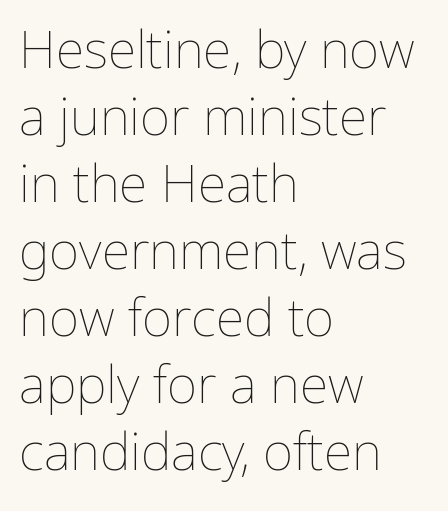
What's the leading like? Ordinary, nothing unusual. The axis of the letterforms is exactly vertical. In CSS terms this would be text-align: left. The horizontal fit of the characters is conventional and even.
